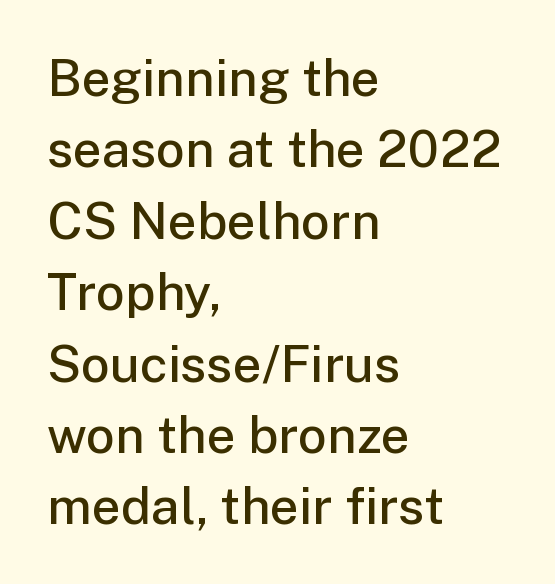
Q: Is the text bold? A: Semi-bold.
Q: Is the text italic (slanted)? A: No, it is upright.
Q: Is the typeface a serif or a sans-serif typeface? A: Sans-serif.
Q: Is the text underlined? A: No.
Q: How is the paragraph aligned? A: Left-aligned.
Q: Is the spacing between letters normal or unusually wide? A: Normal.
Q: Is the spacing between lines tight, normal or loose? A: Normal.
Q: Width (condensed, normal, or wide)? A: Normal.
Q: Stroke contrast? A: Low.
Q: x-height? A: Medium.
Q: Monospaced? A: No.
